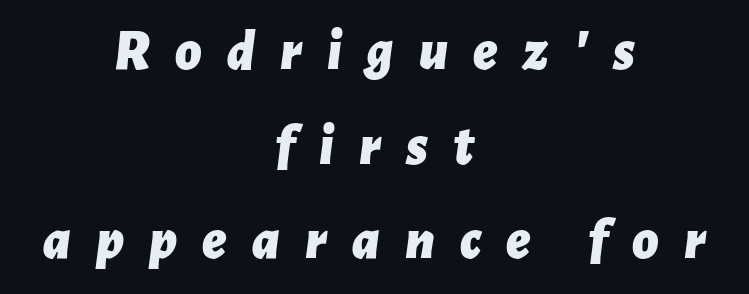
{"italic": "yes", "lean": "right", "slant_degrees": 7, "bold": "yes", "weight": "bold", "width": "normal", "stroke_contrast": "low", "x_height": "medium", "monospaced": "no", "underline": "no", "align": "center", "line_spacing": "normal", "line_spacing_ratio": 1.66, "letter_spacing": "wide", "letter_spacing_em": 0.44, "glyph_px": 57}
